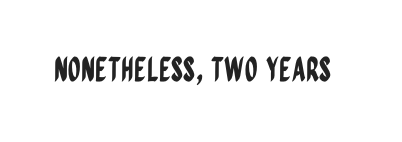
The letters advance in unequal steps, a hallmark of proportional type. You can tell it's not italic because the verticals are truly vertical. Clear beneath every line of the passage. Grotesque or geometric, the face here clearly has no serifs. The passage shown has conventional tracking throughout.
